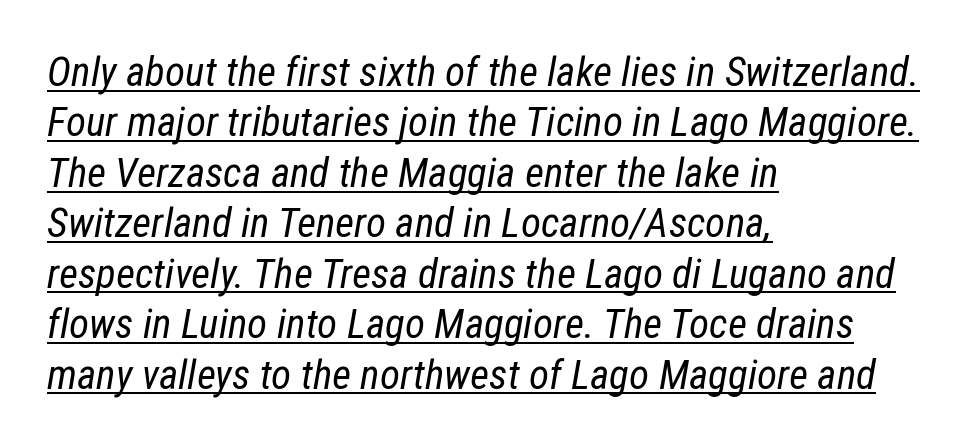
{"italic": "yes", "lean": "right", "slant_degrees": 12, "bold": "no", "weight": "regular", "width": "condensed", "stroke_contrast": "low", "x_height": "medium", "monospaced": "no", "underline": "yes", "align": "left", "line_spacing_ratio": 1.23, "letter_spacing": "normal", "letter_spacing_em": 0.0, "glyph_px": 41}
